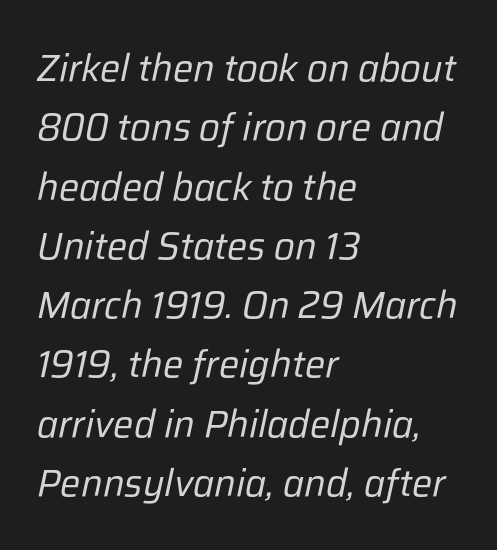
{"italic": "yes", "lean": "right", "slant_degrees": 12, "bold": "no", "weight": "regular", "width": "normal", "stroke_contrast": "low", "x_height": "medium", "monospaced": "no", "underline": "no", "align": "left", "line_spacing": "normal", "line_spacing_ratio": 1.56, "letter_spacing": "normal", "letter_spacing_em": 0.0, "glyph_px": 38}
